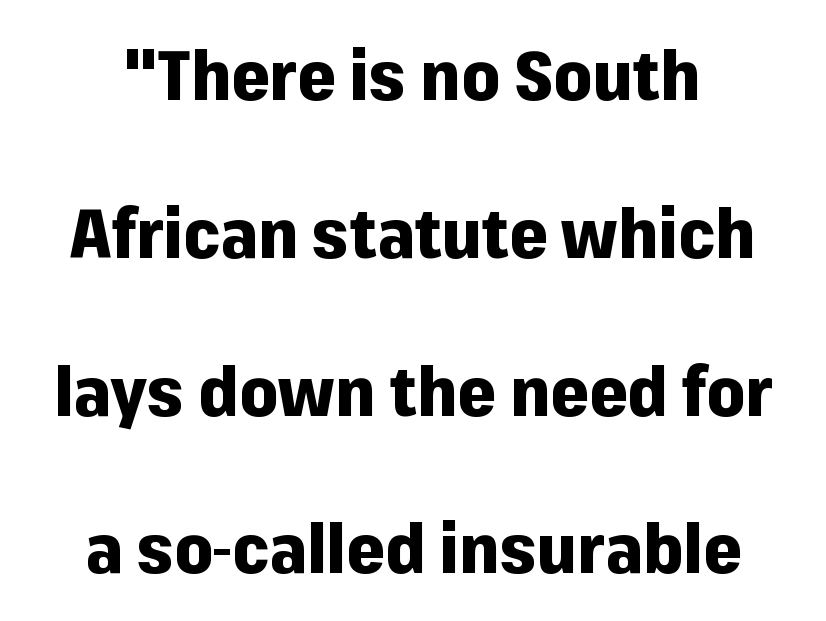
The face used here is proportionally spaced, like ordinary book or web type. Just letters on the line, the space beneath them empty. Reading down the column, the eye jumps a long way to each next line. I'd describe the lettering as bold — thick and assertive.
